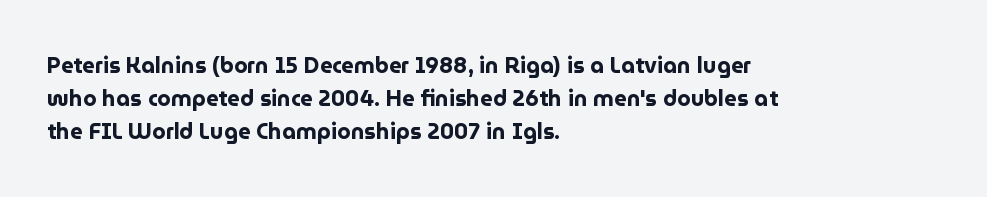
Leading matches the norm, producing a regular column. The area under the type is left untouched. Does extra space separate the letters? No, they use regular spacing. These lines were composed using upright roman letters.
